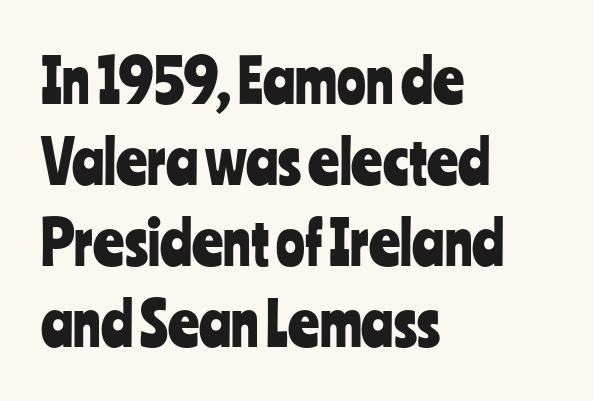
Typeset ragged right — the left edge is the straight one. Nothing sits at the stroke ends, so this counts as sans-serif. Looks like regular typesetting: each glyph gets only the width it needs. This sample uses an upright cut, with every glyph sitting square on the baseline. Baseline-to-baseline distance is the conventional proportion of letter height. Only glyphs here, with clear space below each row.
